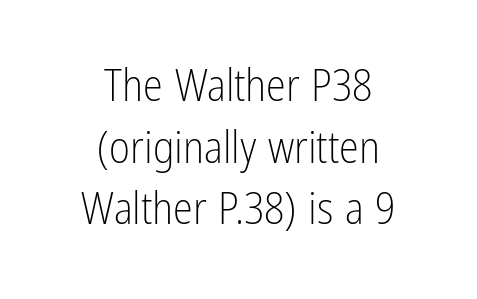
The image shows 45 px light, condensed sans-serif type, upright; set centered, normal line spacing (1.37x), normal letter spacing, not underlined; low stroke contrast and a medium x-height.
